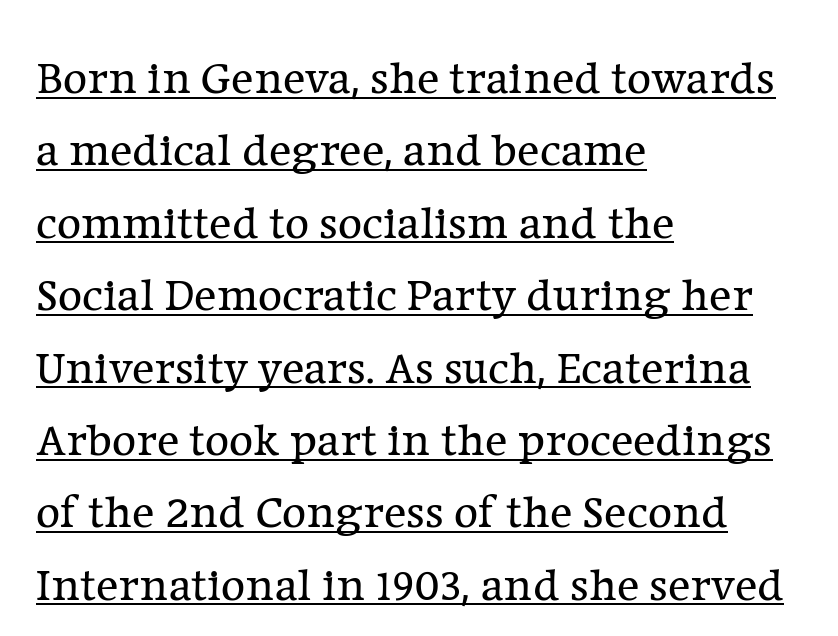
{"serif": "yes", "italic": "no", "bold": "no", "weight": "regular", "width": "normal", "stroke_contrast": "low", "x_height": "medium", "monospaced": "no", "underline": "yes", "align": "left", "line_spacing": "normal", "line_spacing_ratio": 1.54, "letter_spacing": "normal", "letter_spacing_em": 0.0, "glyph_px": 47}
